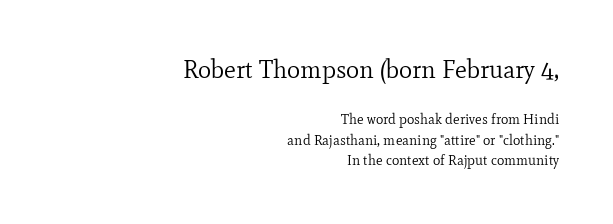
The area under the type is left untouched. Reading top to bottom, the characters get smaller at the block break. A student would call this right alignment; a typographer would say flush right, rag left. Each new line begins a customary step beneath the previous one. Posture: upright roman. Nothing unusual about the tracking: characters are spaced as the font intends.
